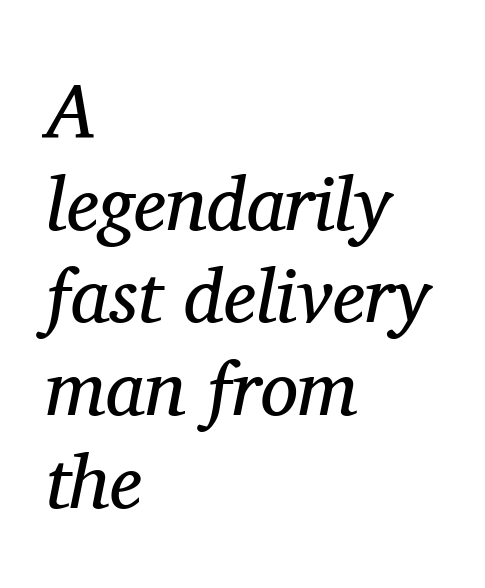
{"serif": "yes", "italic": "yes", "lean": "right", "slant_degrees": 11, "bold": "no", "weight": "regular", "width": "normal", "stroke_contrast": "medium", "x_height": "medium", "monospaced": "no", "underline": "no", "align": "left", "line_spacing_ratio": 1.22, "letter_spacing": "normal", "letter_spacing_em": 0.0, "glyph_px": 76}
